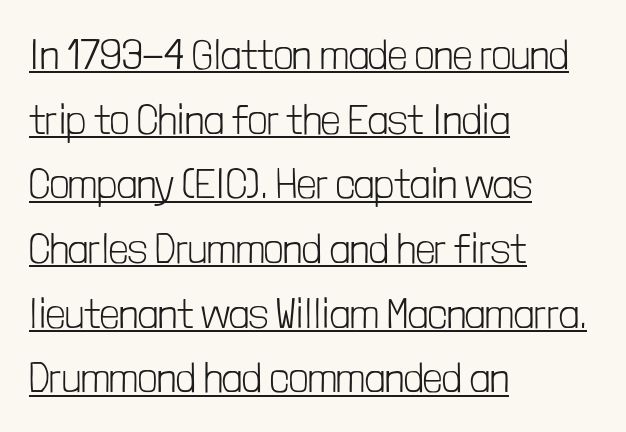
Q: Is the text bold? A: No.
Q: Is the text italic (slanted)? A: No, it is upright.
Q: Is the typeface a serif or a sans-serif typeface? A: Sans-serif.
Q: Is the text underlined? A: Yes.
Q: How is the paragraph aligned? A: Left-aligned.
Q: Is the spacing between letters normal or unusually wide? A: Normal.
Q: Is the spacing between lines tight, normal or loose? A: Normal.
Q: Width (condensed, normal, or wide)? A: Condensed.
Q: Stroke contrast? A: Low.
Q: x-height? A: Medium.
Q: Monospaced? A: No.
